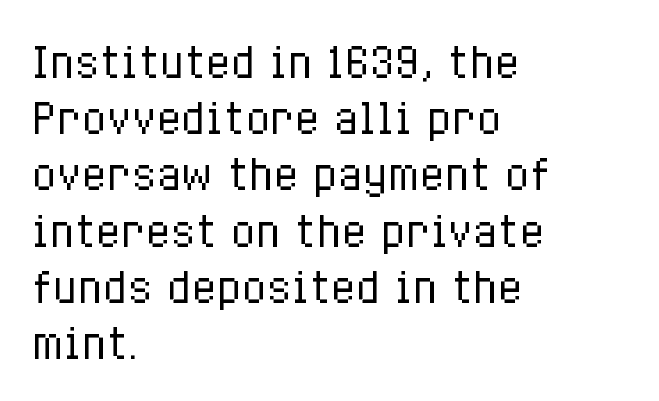
The passage shown is typed in a proportional face where columns would drift. The weight would be labelled regular, book, light, or lighter still. If you drew a ruler down the left edge, every line would touch it. Standard letterfit; no display-style spreading of the glyphs.
